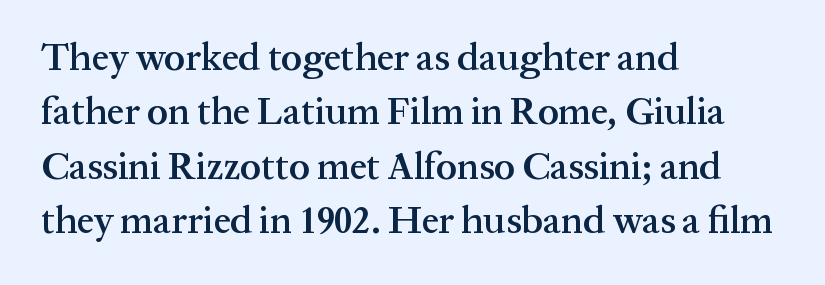
Q: Is the text bold? A: Semi-bold.
Q: Is the text italic (slanted)? A: No, it is upright.
Q: Is the typeface a serif or a sans-serif typeface? A: Serif.
Q: Is the text underlined? A: No.
Q: How is the paragraph aligned? A: Left-aligned.
Q: Is the spacing between letters normal or unusually wide? A: Normal.
Q: Is the spacing between lines tight, normal or loose? A: Normal.
Q: Width (condensed, normal, or wide)? A: Normal.
Q: Stroke contrast? A: Medium.
Q: x-height? A: Medium.
Q: Monospaced? A: No.
